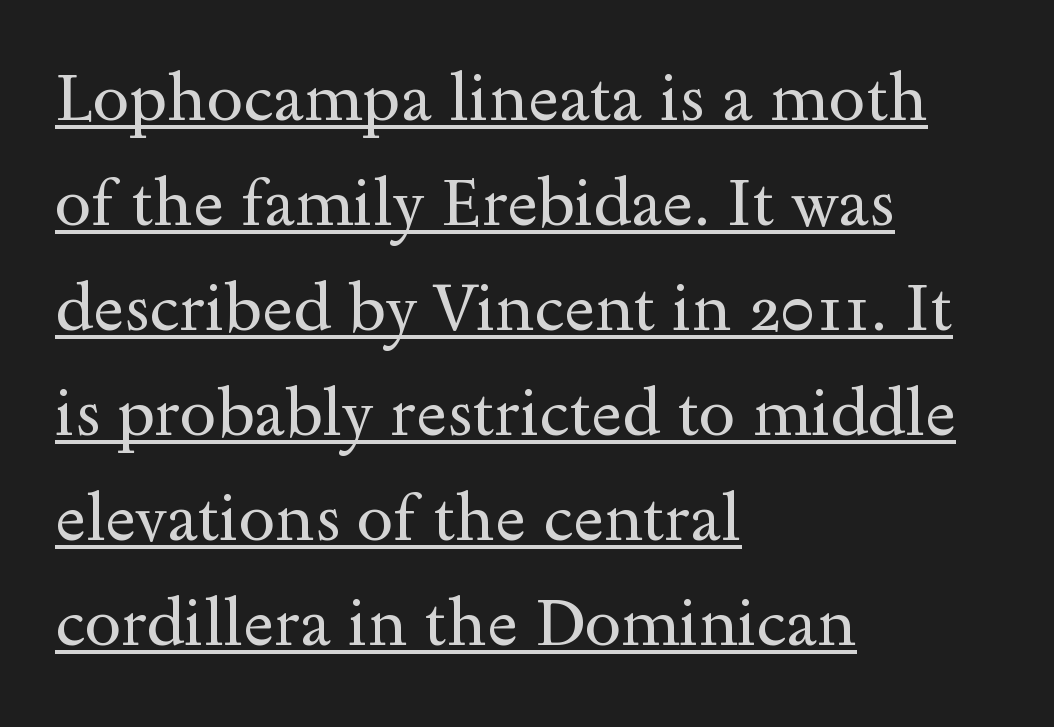
The image shows 66 px regular-weight, wide serif type, upright; set left-aligned, normal line spacing (1.59x), normal letter spacing, underlined; a small x-height.
